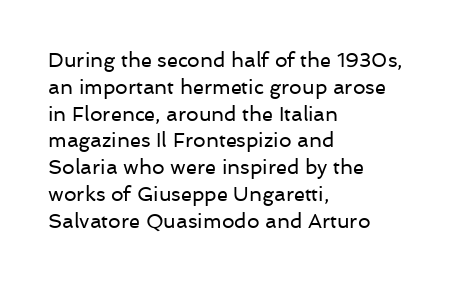
Q: Is the text bold? A: No.
Q: Is the text italic (slanted)? A: No, it is upright.
Q: Is the text underlined? A: No.
Q: How is the paragraph aligned? A: Left-aligned.
Q: Is the spacing between letters normal or unusually wide? A: Normal.
Q: Is the spacing between lines tight, normal or loose? A: Normal.
